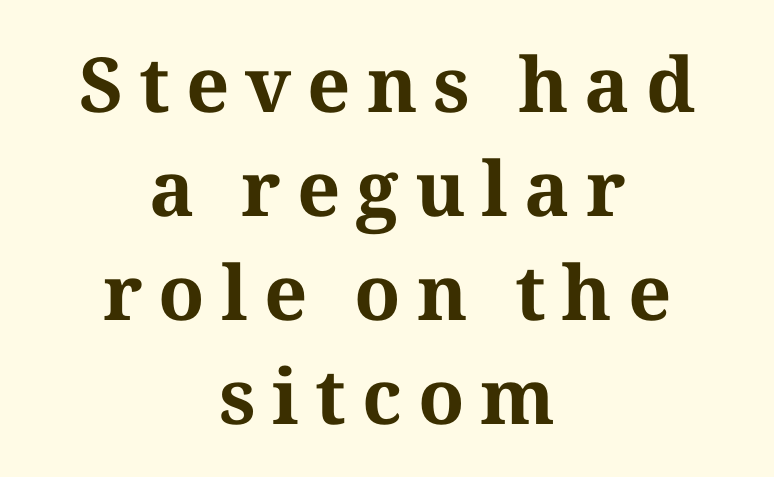
Q: Is the text bold? A: Yes.
Q: Is the text italic (slanted)? A: No, it is upright.
Q: Is the typeface a serif or a sans-serif typeface? A: Serif.
Q: Is the text underlined? A: No.
Q: How is the paragraph aligned? A: Centered.
Q: Is the spacing between letters normal or unusually wide? A: Unusually wide.
Q: Is the spacing between lines tight, normal or loose? A: Normal.
Q: Width (condensed, normal, or wide)? A: Normal.
Q: Stroke contrast? A: Medium.
Q: x-height? A: Medium.
Q: Monospaced? A: No.
